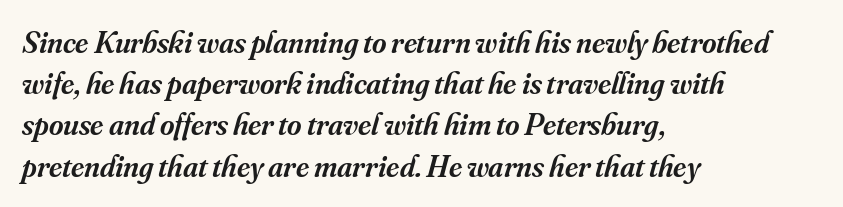
Q: Is the text bold? A: Semi-bold.
Q: Is the text italic (slanted)? A: Yes, it leans right by about 16 degrees.
Q: Is the typeface a serif or a sans-serif typeface? A: Serif.
Q: Is the text underlined? A: No.
Q: How is the paragraph aligned? A: Left-aligned.
Q: Is the spacing between letters normal or unusually wide? A: Normal.
Q: Is the spacing between lines tight, normal or loose? A: Normal.
Q: Width (condensed, normal, or wide)? A: Normal.
Q: Stroke contrast? A: Medium.
Q: x-height? A: Small.
Q: Monospaced? A: No.
